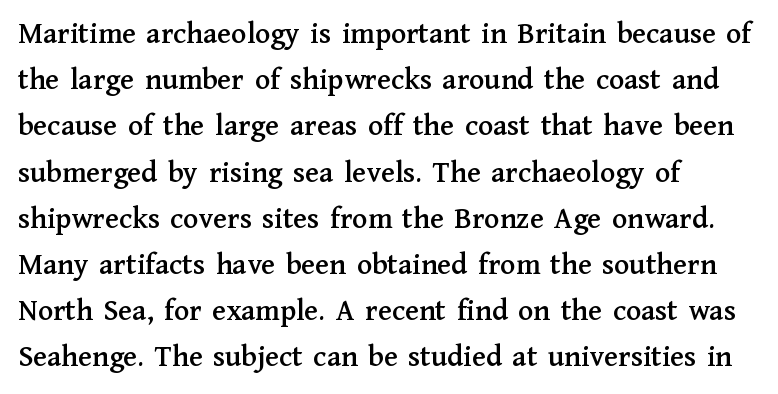
{"serif": "yes", "italic": "no", "width": "normal", "stroke_contrast": "medium", "x_height": "medium", "monospaced": "no", "underline": "no", "align": "left", "line_spacing": "normal", "line_spacing_ratio": 1.49, "letter_spacing": "normal", "letter_spacing_em": 0.0, "glyph_px": 31}
